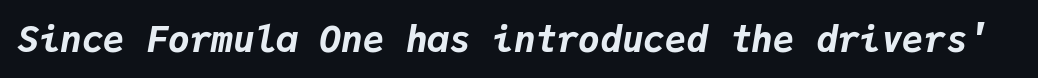
The image shows 36 px bold type, italic (leaning right), monospaced; set normal letter spacing, not underlined; low stroke contrast and a medium x-height.
